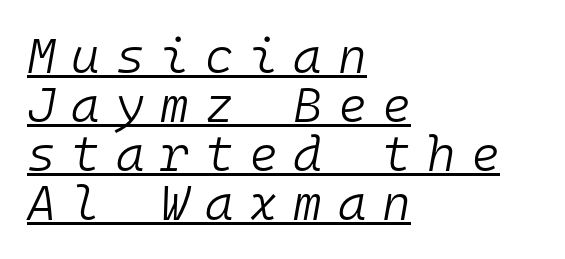
Q: Is the text bold? A: No.
Q: Is the text italic (slanted)? A: Yes, it leans right by about 10 degrees.
Q: Is the text underlined? A: Yes.
Q: How is the paragraph aligned? A: Left-aligned.
Q: Is the spacing between letters normal or unusually wide? A: Unusually wide.
Q: Is the spacing between lines tight, normal or loose? A: Tight.
Q: Width (condensed, normal, or wide)? A: Normal.
Q: Stroke contrast? A: Low.
Q: x-height? A: Medium.
Q: Monospaced? A: Yes.
